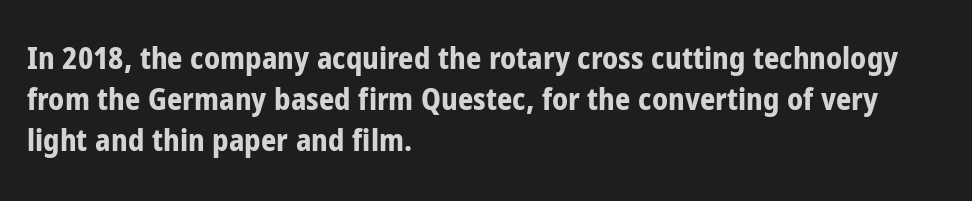
{"serif": "no", "italic": "no", "bold": "yes", "weight": "bold", "width": "condensed", "stroke_contrast": "low", "x_height": "medium", "monospaced": "no", "underline": "no", "align": "left", "line_spacing": "normal", "line_spacing_ratio": 1.36, "letter_spacing": "normal", "letter_spacing_em": 0.0, "glyph_px": 30}
